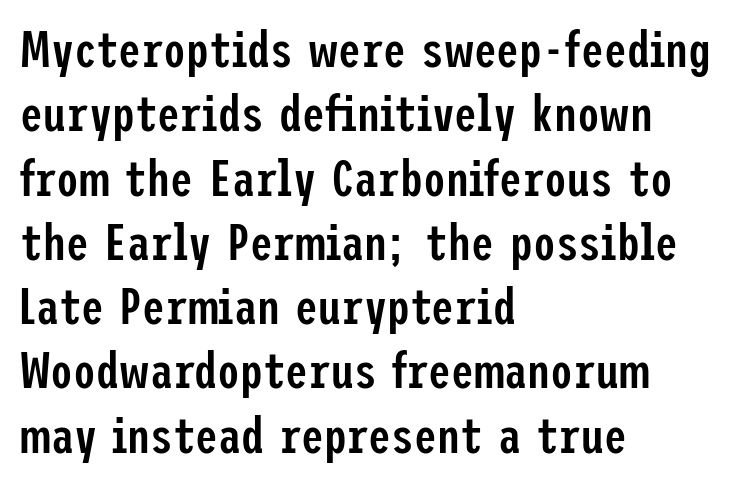
Descenders are the only things crossing below the line. Line beginnings align vertically; line endings do not. Does the type have serifs? No, each stem ends abruptly. This rendering leaves character spacing at its baseline value. Honestly, the row spacing looks completely unremarkable.
